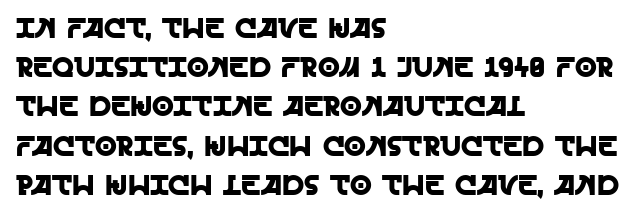
Regarding serifs, this sample does without them. The passage shown is typed in a proportional face where columns would drift. Quick note: interline space is typical. This sample uses an upright cut, with every glyph sitting square on the baseline.
